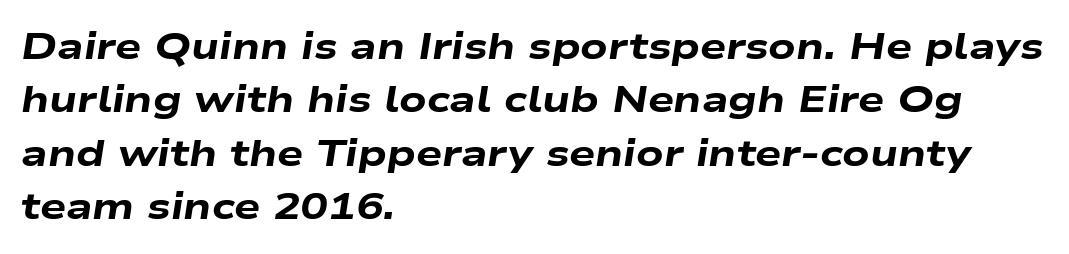
Q: Is the text bold? A: Yes.
Q: Is the text italic (slanted)? A: Yes, it leans right by about 9 degrees.
Q: Is the text underlined? A: No.
Q: How is the paragraph aligned? A: Left-aligned.
Q: Is the spacing between letters normal or unusually wide? A: Normal.
Q: Is the spacing between lines tight, normal or loose? A: Normal.
Q: Width (condensed, normal, or wide)? A: Wide.
Q: Stroke contrast? A: Low.
Q: x-height? A: Medium.
Q: Monospaced? A: No.
